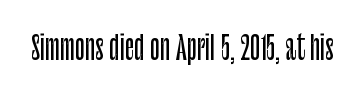
Q: Is the text italic (slanted)? A: No, it is upright.
Q: Is the typeface a serif or a sans-serif typeface? A: Sans-serif.
Q: Is the text underlined? A: No.
Q: Is the spacing between letters normal or unusually wide? A: Normal.
Q: Width (condensed, normal, or wide)? A: Condensed.
Q: Stroke contrast? A: Low.
Q: x-height? A: Large.
Q: Monospaced? A: No.
